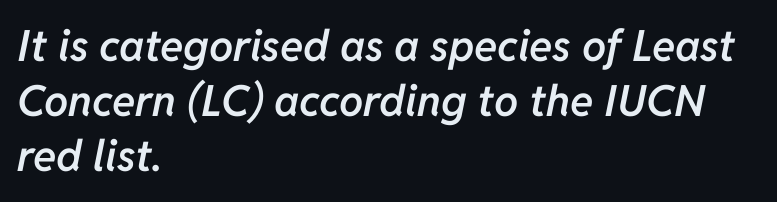
{"italic": "yes", "lean": "right", "slant_degrees": 11, "bold": "semi", "weight": "semibold", "width": "normal", "stroke_contrast": "low", "x_height": "medium", "monospaced": "no", "underline": "no", "align": "left", "line_spacing": "normal", "line_spacing_ratio": 1.28, "letter_spacing": "normal", "letter_spacing_em": 0.0, "glyph_px": 43}
